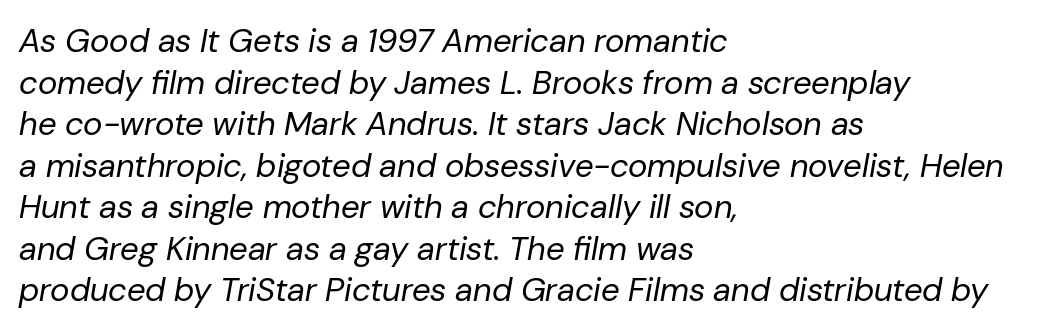
Q: Is the text bold? A: No.
Q: Is the text italic (slanted)? A: Yes, it leans right by about 10 degrees.
Q: Is the text underlined? A: No.
Q: How is the paragraph aligned? A: Left-aligned.
Q: Is the spacing between letters normal or unusually wide? A: Normal.
Q: Is the spacing between lines tight, normal or loose? A: Normal.
Q: Width (condensed, normal, or wide)? A: Normal.
Q: Stroke contrast? A: Low.
Q: x-height? A: Medium.
Q: Monospaced? A: No.
